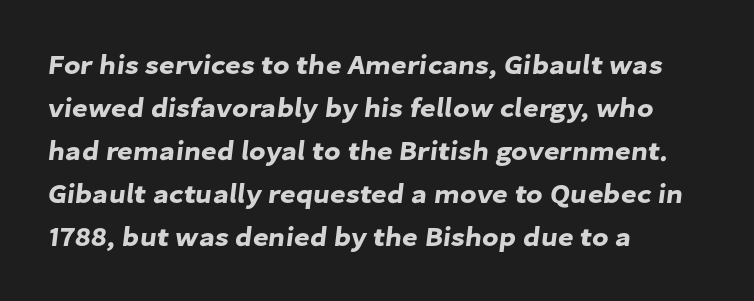
The image shows 27 px text type; set left-aligned, normal line spacing (1.59x), normal letter spacing, not underlined.
